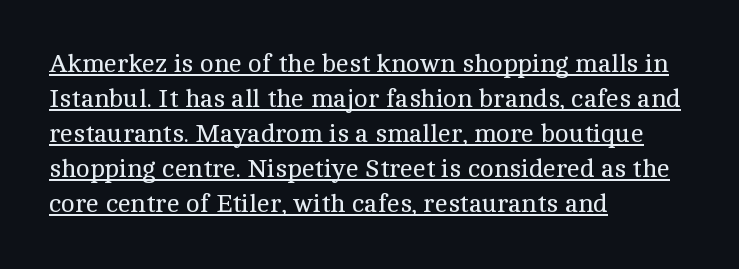
Q: Is the text bold? A: No.
Q: Is the text italic (slanted)? A: No, it is upright.
Q: Is the text underlined? A: Yes.
Q: How is the paragraph aligned? A: Left-aligned.
Q: Is the spacing between letters normal or unusually wide? A: Normal.
Q: Is the spacing between lines tight, normal or loose? A: Normal.
